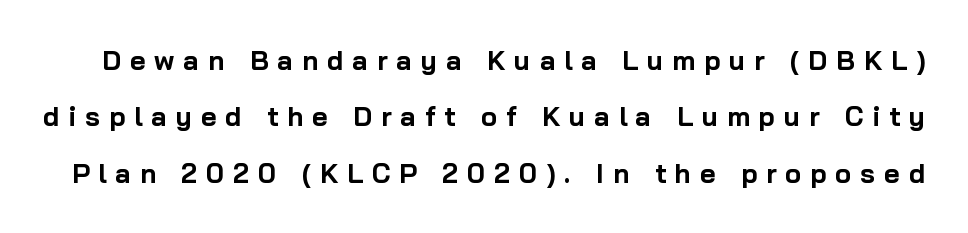
{"italic": "no", "bold": "yes", "underline": "no", "line_spacing": "loose", "line_spacing_ratio": 2.09, "letter_spacing": "wide", "letter_spacing_em": 0.33, "glyph_px": 27}
